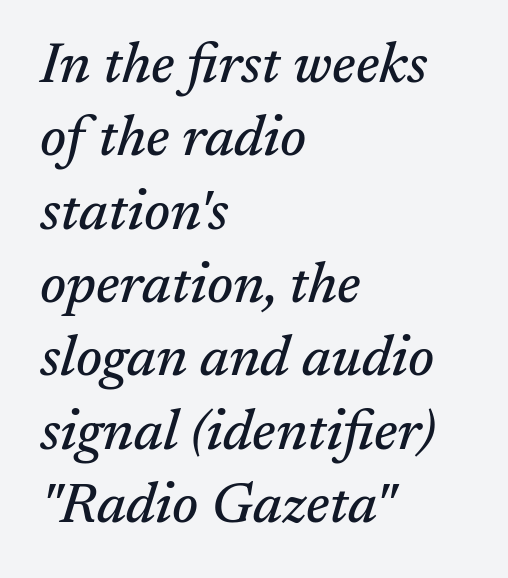
The image shows 56 px serif type, italic (leaning right); set left-aligned, normal line spacing (1.31x), normal letter spacing, not underlined; medium stroke contrast and a medium x-height.
